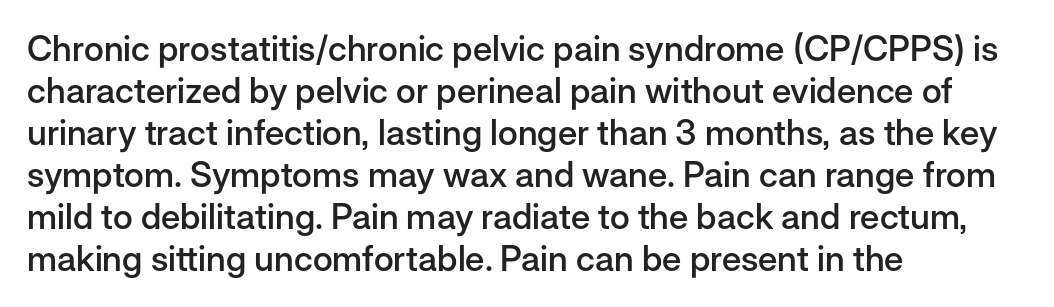
Q: Is the text bold? A: Semi-bold.
Q: Is the text italic (slanted)? A: No, it is upright.
Q: Is the typeface a serif or a sans-serif typeface? A: Sans-serif.
Q: Is the text underlined? A: No.
Q: How is the paragraph aligned? A: Left-aligned.
Q: Is the spacing between letters normal or unusually wide? A: Normal.
Q: Width (condensed, normal, or wide)? A: Normal.
Q: Stroke contrast? A: Low.
Q: x-height? A: Medium.
Q: Monospaced? A: No.
